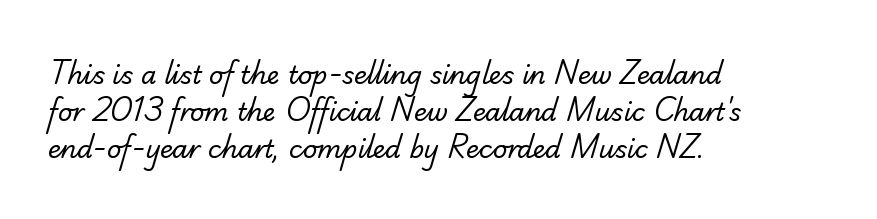
{"bold": "no", "underline": "no", "align": "left", "line_spacing": "normal", "line_spacing_ratio": 1.48, "letter_spacing": "normal", "letter_spacing_em": 0.0, "glyph_px": 25}
